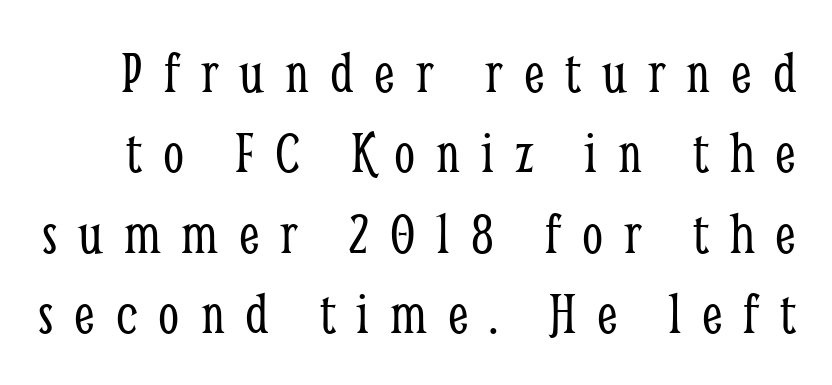
Q: Is the text bold? A: No.
Q: Is the text italic (slanted)? A: No, it is upright.
Q: Is the typeface a serif or a sans-serif typeface? A: Serif.
Q: Is the text underlined? A: No.
Q: Is the spacing between letters normal or unusually wide? A: Unusually wide.
Q: Is the spacing between lines tight, normal or loose? A: Normal.
Q: Width (condensed, normal, or wide)? A: Condensed.
Q: Stroke contrast? A: Low.
Q: x-height? A: Medium.
Q: Monospaced? A: No.
